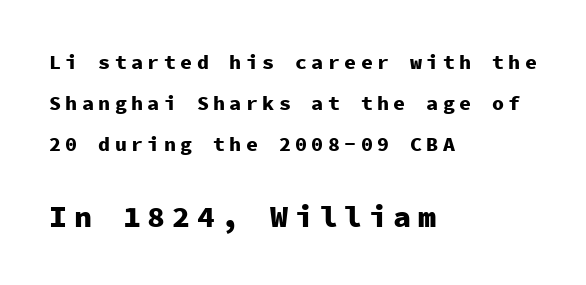
The image shows 30 px heavy sans-serif type, upright, monospaced; set left-aligned, loose line spacing (2.06x), unusually wide letter spacing (+0.22 em), not underlined; the second (bottom) block is 1.5x larger; low stroke contrast and a medium x-height.
